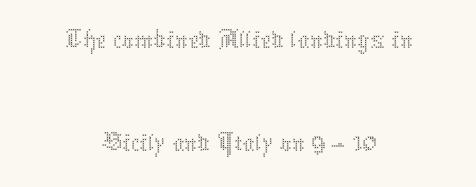
The image shows 60 px thin type, upright; set centered, line spacing 1.72x, normal letter spacing, not underlined; medium stroke contrast and a medium x-height.
